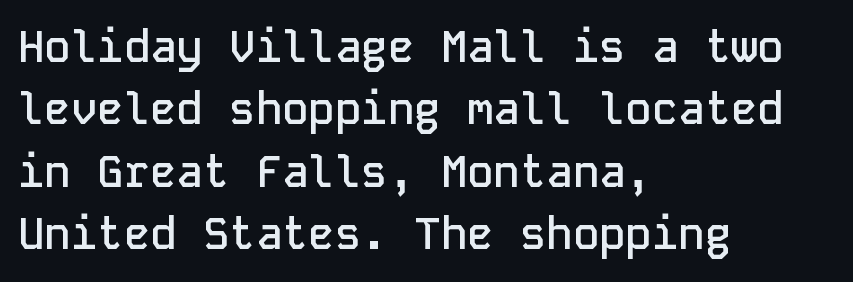
Lines of text with bare space underneath. The lines sit at an ordinary, default distance from one another. Rendered with straight, roman letterforms. Each letter's strokes conclude bluntly, with no projecting serifs. Casual observation: everything's shoved over to the left. What weight is shown? A semibold, between regular and bold.
